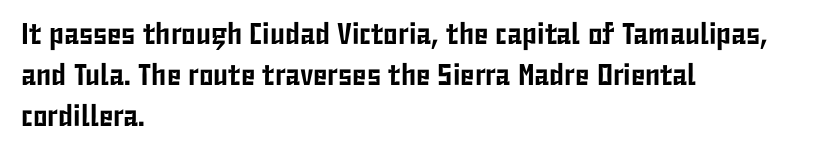
Character widths vary here, with narrow letters taking less room than wide ones. Nobody drew a line under any word here. If you measured baseline to baseline, you'd find a middling distance. The font family rendered here belongs to the sans-serif group. If you drew a ruler down the left edge, every line would touch it.
